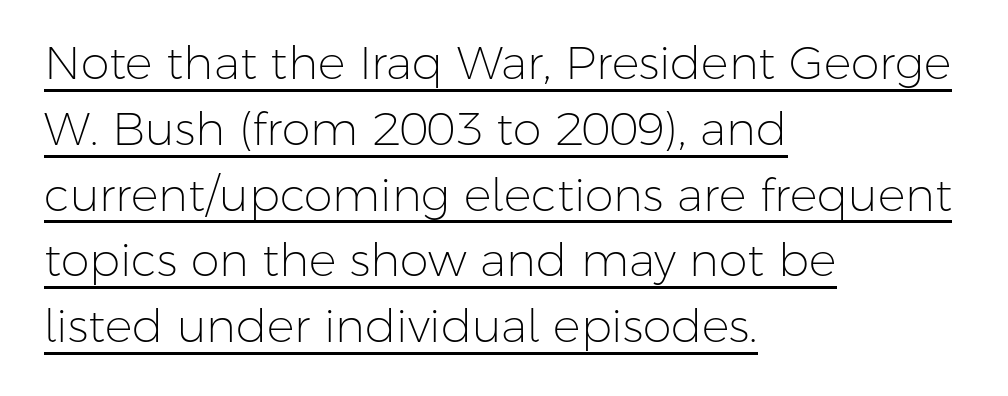
Q: Is the text bold? A: No.
Q: Is the text italic (slanted)? A: No, it is upright.
Q: Is the typeface a serif or a sans-serif typeface? A: Sans-serif.
Q: Is the text underlined? A: Yes.
Q: How is the paragraph aligned? A: Left-aligned.
Q: Is the spacing between letters normal or unusually wide? A: Normal.
Q: Is the spacing between lines tight, normal or loose? A: Normal.
Q: Width (condensed, normal, or wide)? A: Normal.
Q: Stroke contrast? A: Low.
Q: x-height? A: Medium.
Q: Monospaced? A: No.
